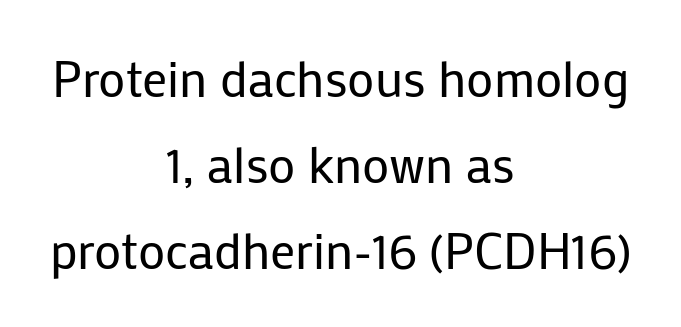
Q: Is the text bold? A: No.
Q: Is the text italic (slanted)? A: No, it is upright.
Q: Is the typeface a serif or a sans-serif typeface? A: Sans-serif.
Q: Is the text underlined? A: No.
Q: How is the paragraph aligned? A: Centered.
Q: Is the spacing between letters normal or unusually wide? A: Normal.
Q: Width (condensed, normal, or wide)? A: Normal.
Q: Stroke contrast? A: Low.
Q: x-height? A: Medium.
Q: Monospaced? A: No.
